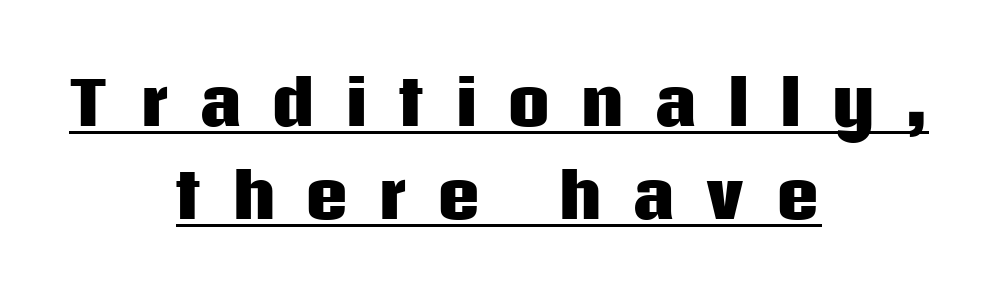
The image shows 60 px heavy sans-serif type, upright; set centered, normal line spacing (1.55x), unusually wide letter spacing (+0.49 em), underlined; low stroke contrast and a large x-height.
